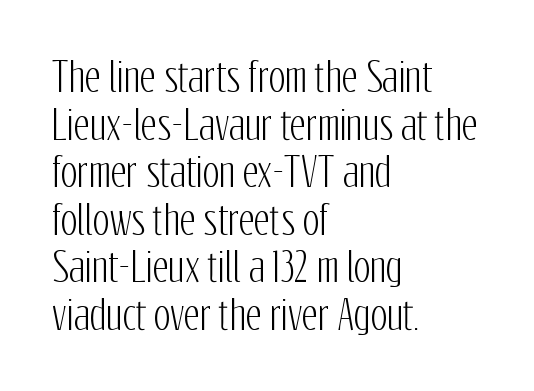
Underlining? Definitely not there. The letters sit at their default tracking, neither squeezed nor spread. Reading down the block, your eye returns to a fixed left position each line. The glyphs in this specimen are sans serif. This sample has the flowing, uneven cadence of proportional lettering. Upright lettering throughout.
